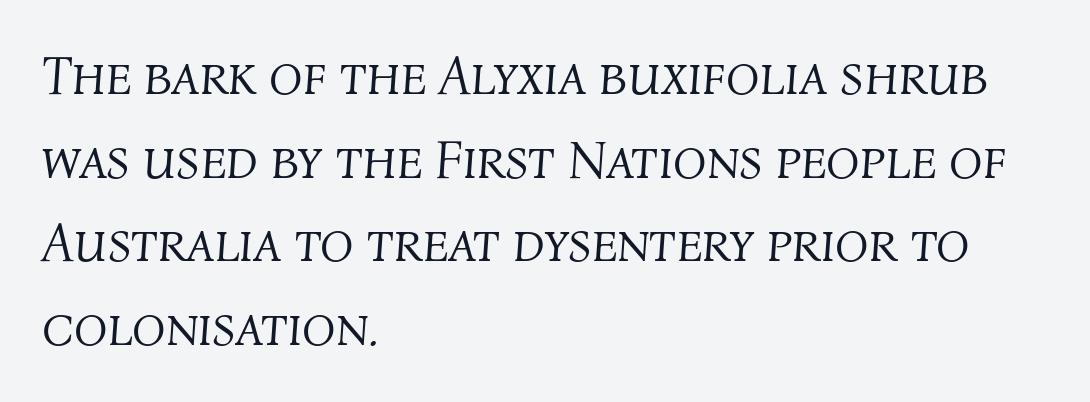
Q: Is the text bold? A: No.
Q: Is the text italic (slanted)? A: Yes, it leans right by about 4 degrees.
Q: Is the text underlined? A: No.
Q: How is the paragraph aligned? A: Left-aligned.
Q: Is the spacing between letters normal or unusually wide? A: Normal.
Q: Is the spacing between lines tight, normal or loose? A: Normal.
Q: Width (condensed, normal, or wide)? A: Normal.
Q: Stroke contrast? A: Medium.
Q: x-height? A: Medium.
Q: Monospaced? A: No.
